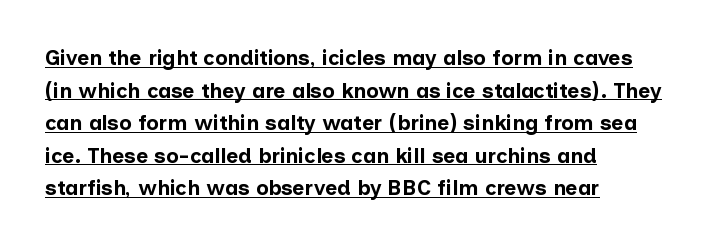
{"italic": "no", "bold": "yes", "underline": "yes", "align": "left", "line_spacing": "normal", "line_spacing_ratio": 1.55, "letter_spacing": "normal", "letter_spacing_em": 0.0, "glyph_px": 21}
